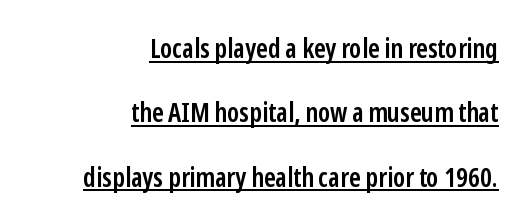
{"italic": "no", "bold": "semi", "underline": "yes", "align": "right", "line_spacing": "loose", "line_spacing_ratio": 2.38, "letter_spacing": "normal", "letter_spacing_em": 0.0, "glyph_px": 27}
